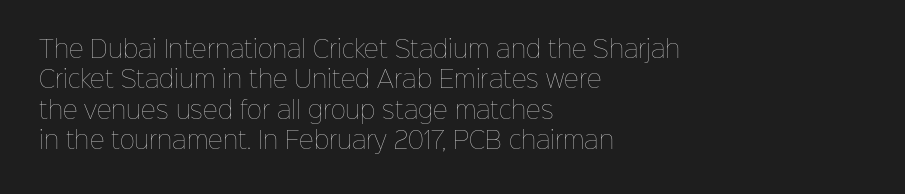
{"italic": "no", "bold": "no", "underline": "no", "align": "left", "line_spacing": "normal", "line_spacing_ratio": 1.32, "letter_spacing": "normal", "letter_spacing_em": 0.0, "glyph_px": 23}
